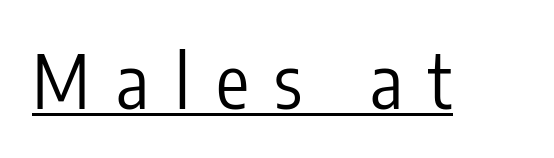
{"serif": "no", "italic": "no", "bold": "no", "weight": "regular", "width": "condensed", "stroke_contrast": "low", "x_height": "medium", "monospaced": "no", "underline": "yes", "letter_spacing": "wide", "letter_spacing_em": 0.35, "glyph_px": 74}
